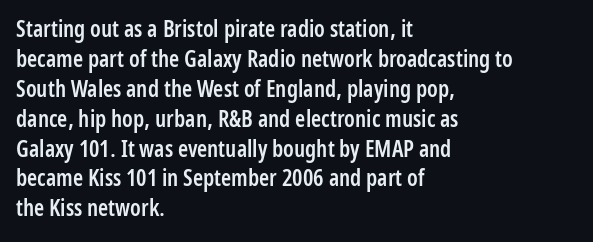
Q: Is the text bold? A: Semi-bold.
Q: Is the text italic (slanted)? A: No, it is upright.
Q: Is the text underlined? A: No.
Q: How is the paragraph aligned? A: Left-aligned.
Q: Is the spacing between letters normal or unusually wide? A: Normal.
Q: Is the spacing between lines tight, normal or loose? A: Normal.
